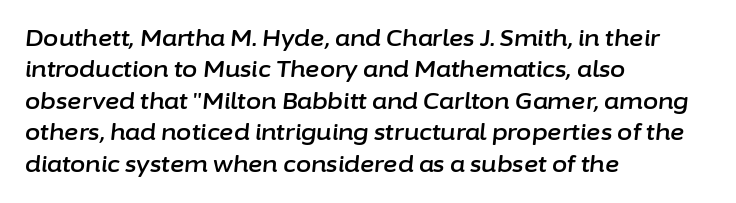
{"italic": "yes", "lean": "right", "slant_degrees": 6, "underline": "no", "align": "left", "line_spacing": "normal", "line_spacing_ratio": 1.43, "letter_spacing": "normal", "letter_spacing_em": 0.0, "glyph_px": 22}
